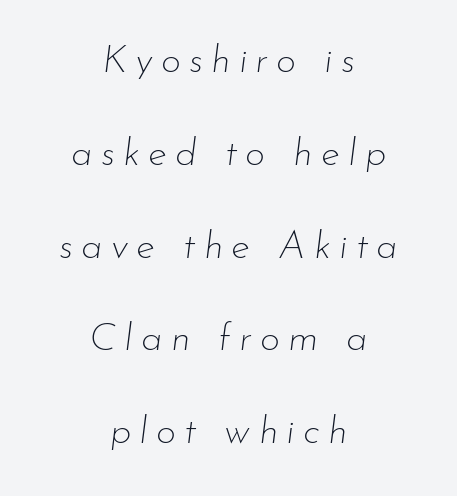
Q: Is the text bold? A: No.
Q: Is the text italic (slanted)? A: Yes, it leans right by about 7 degrees.
Q: Is the text underlined? A: No.
Q: How is the paragraph aligned? A: Centered.
Q: Is the spacing between letters normal or unusually wide? A: Unusually wide.
Q: Is the spacing between lines tight, normal or loose? A: Loose.
Q: Width (condensed, normal, or wide)? A: Normal.
Q: Stroke contrast? A: Low.
Q: x-height? A: Small.
Q: Monospaced? A: No.
